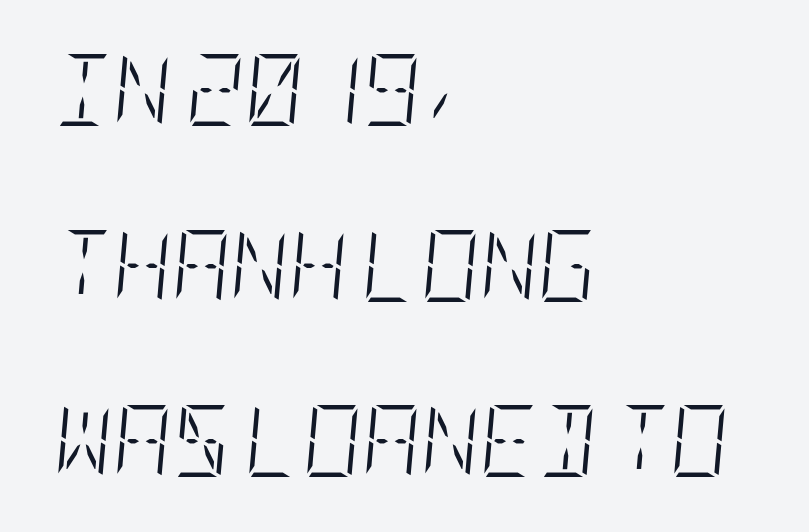
The image shows 72 px light, condensed type, italic (leaning right); set left-aligned, loose line spacing (2.44x), normal letter spacing, not underlined; low stroke contrast and a large x-height.
